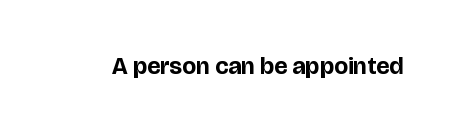
{"italic": "no", "bold": "yes", "underline": "no", "letter_spacing": "normal", "letter_spacing_em": 0.0, "glyph_px": 24}
